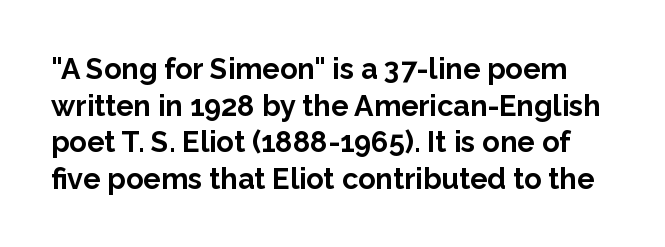
What weight is shown? A full bold with thick strokes. The specimen omits any rule beneath the text block's lines. The font's upright variant was chosen for this text. Think of a printed novel: that variable character pitch is what you see here. The letterforms sit shoulder to shoulder at normal distance.
